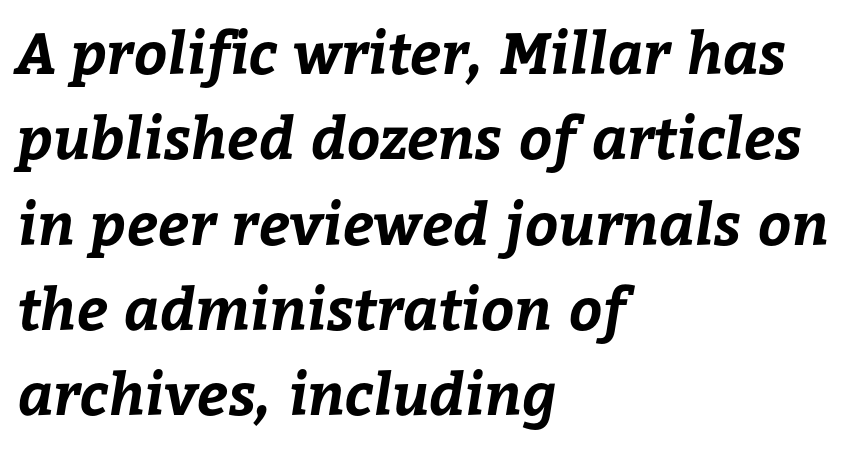
The line texture is even and compact thanks to regular tracking. Notice how descenders clear the ascenders below comfortably — that's standard leading. Think of a printed novel: that variable character pitch is what you see here. Teacher's note: observe the even left margin — that is flush-left alignment. Each glyph is drawn with heavy, bold strokes.
